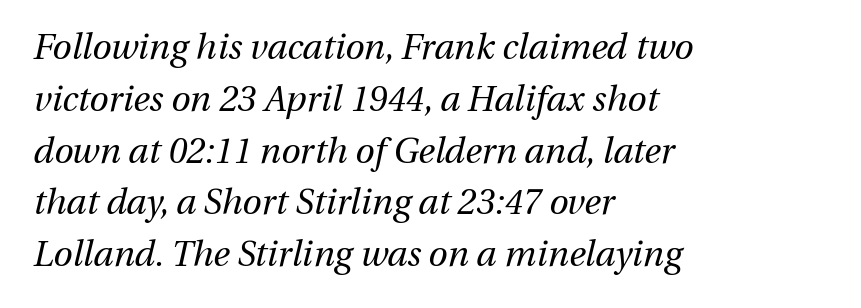
The image shows 35 px regular-weight type, italic (leaning right); set left-aligned, normal line spacing (1.48x), normal letter spacing, not underlined; medium stroke contrast and a medium x-height.
